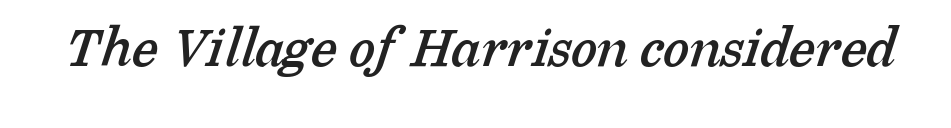
The image shows 60 px serif type; set normal letter spacing, not underlined; low stroke contrast and a medium x-height.
